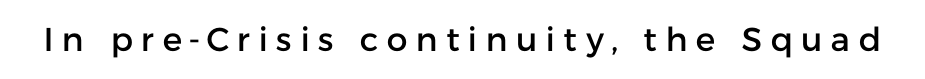
The image shows 33 px sans-serif type, upright; set unusually wide letter spacing (+0.26 em), not underlined; low stroke contrast and a medium x-height.
